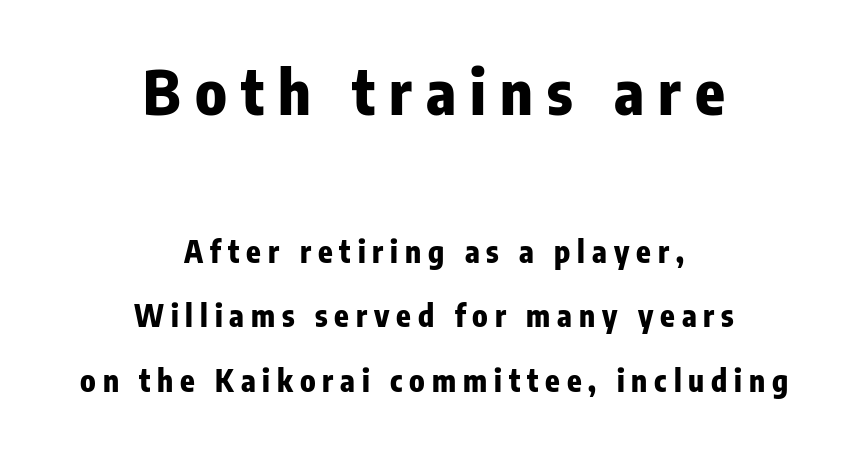
Q: Is the text bold? A: Yes.
Q: Is the text italic (slanted)? A: No, it is upright.
Q: Is the typeface a serif or a sans-serif typeface? A: Sans-serif.
Q: Is the text underlined? A: No.
Q: How is the paragraph aligned? A: Centered.
Q: Is the spacing between letters normal or unusually wide? A: Unusually wide.
Q: Is the spacing between lines tight, normal or loose? A: Loose.
Q: Which block of text is set in a larger size, the first (top) or the second (bottom)? A: The first (top) one.
Q: Width (condensed, normal, or wide)? A: Condensed.
Q: Stroke contrast? A: Low.
Q: x-height? A: Medium.
Q: Monospaced? A: No.
